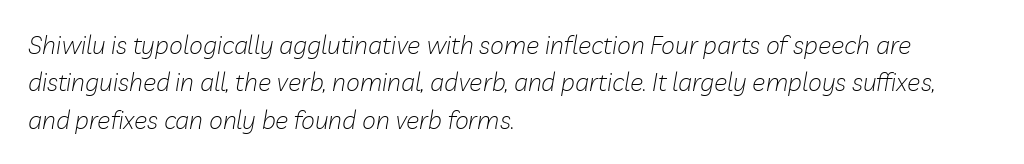
{"italic": "yes", "lean": "right", "slant_degrees": 10, "bold": "no", "underline": "no", "align": "left", "line_spacing": "normal", "line_spacing_ratio": 1.5, "letter_spacing": "normal", "letter_spacing_em": 0.0, "glyph_px": 25}
